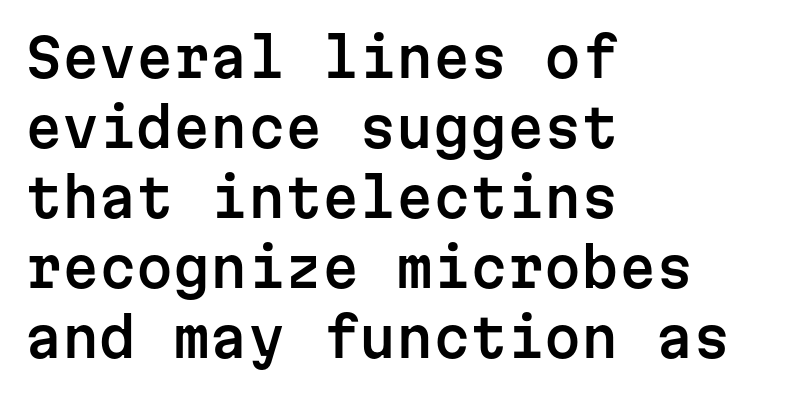
{"serif": "no", "italic": "no", "width": "normal", "stroke_contrast": "low", "x_height": "medium", "monospaced": "yes", "underline": "no", "align": "left", "line_spacing": "normal", "line_spacing_ratio": 1.32, "letter_spacing": "normal", "letter_spacing_em": 0.0, "glyph_px": 53}
